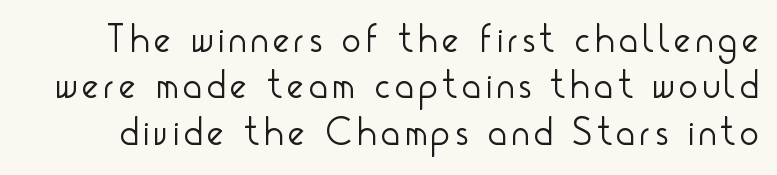
Q: Is the text bold? A: No.
Q: Is the text italic (slanted)? A: No, it is upright.
Q: Is the typeface a serif or a sans-serif typeface? A: Sans-serif.
Q: Is the text underlined? A: No.
Q: Width (condensed, normal, or wide)? A: Condensed.
Q: Stroke contrast? A: Low.
Q: x-height? A: Small.
Q: Monospaced? A: No.
